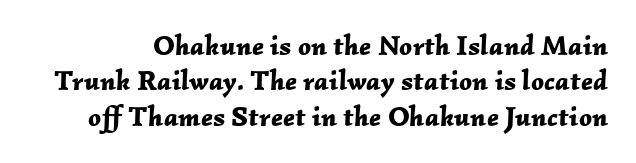
Slanted lettering throughout. Its strokes are broad and dark, the hallmark of bold type. These lines are rendered in a variable-pitch font. Is there much room between lines? A standard amount, neither cramped nor airy. Anything drawn beneath the words? Only blank space. You could call the tracking neutral — neither tight nor loose.
